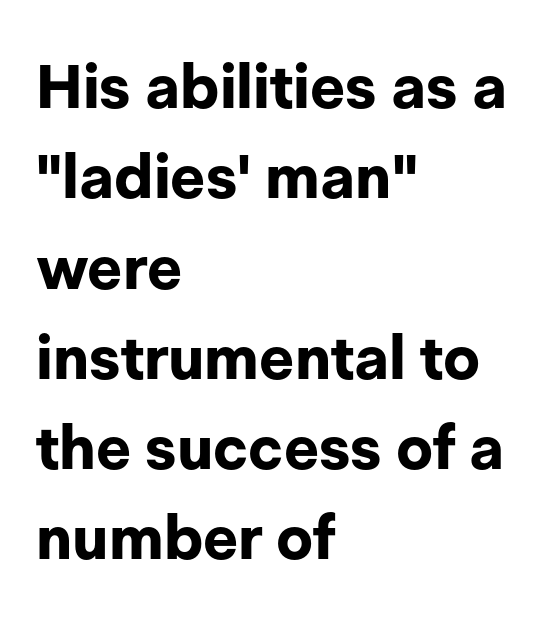
The image shows 61 px bold sans-serif type, upright; set left-aligned, normal line spacing (1.48x), normal letter spacing, not underlined; low stroke contrast and a medium x-height.
